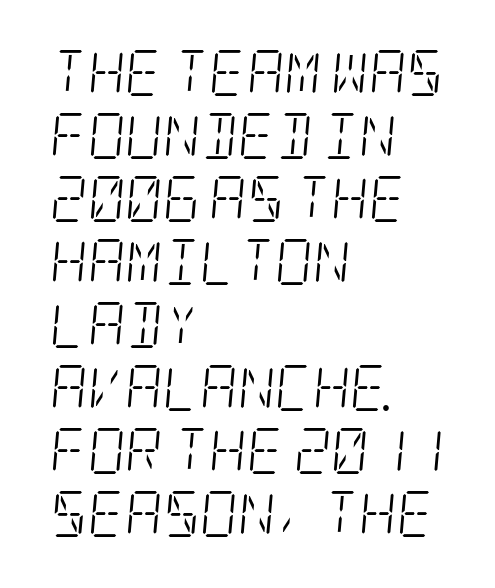
The image shows 46 px light, condensed serif type, italic (leaning right); set left-aligned, normal line spacing (1.37x), normal letter spacing, not underlined; low stroke contrast and a large x-height.
